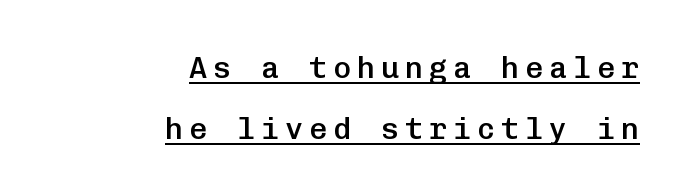
The image shows 30 px semibold sans-serif type, upright, monospaced; set right-aligned, loose line spacing (2.02x), unusually wide letter spacing (+0.2 em), underlined; low stroke contrast and a medium x-height.
